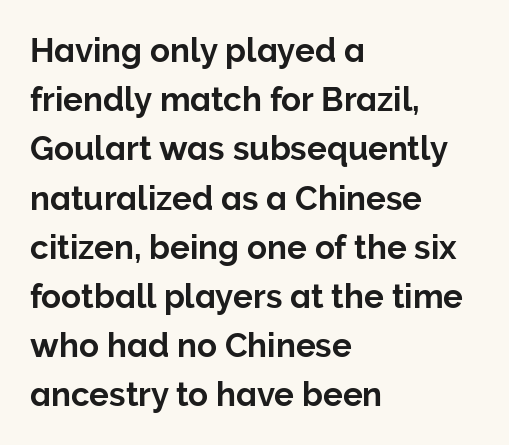
{"serif": "no", "italic": "no", "width": "normal", "stroke_contrast": "low", "x_height": "medium", "monospaced": "no", "underline": "no", "align": "left", "line_spacing": "normal", "line_spacing_ratio": 1.49, "letter_spacing": "normal", "letter_spacing_em": 0.0, "glyph_px": 33}
